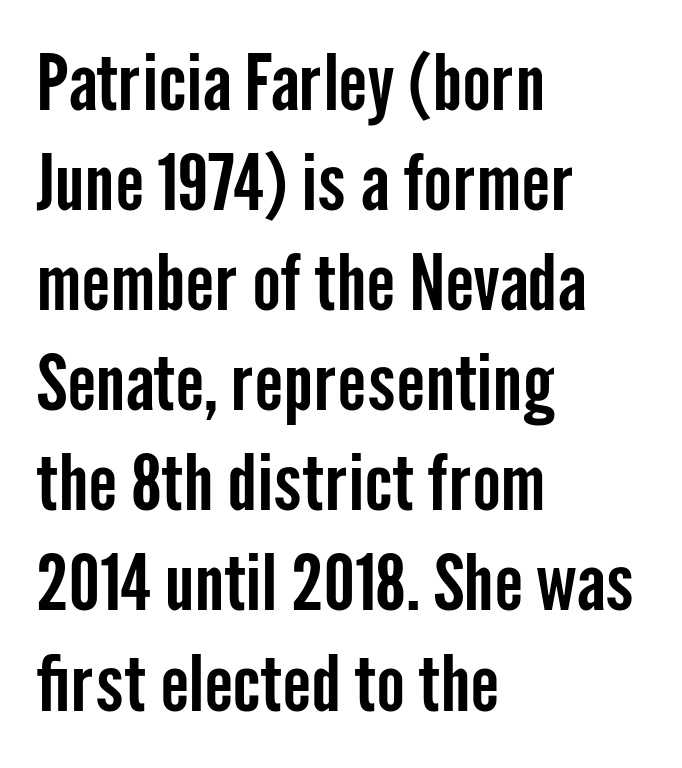
The text was rendered using a sans face with plain stroke endings. Horizontally, the lines are justified to the leading edge only. The lettering stays uniformly vertical, giving the passage a roman look. A typesetter would call this proportional, since set widths differ per character. The strip under each line holds only bare page. The rendering keeps characters at their native spacing.
